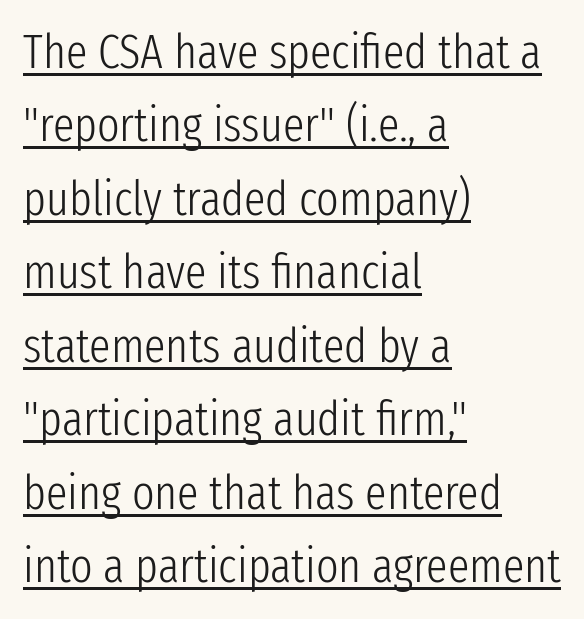
Do the letters lean? They stand straight. Note the varied advance widths — an 'i' is clearly narrower than an 'm'. The setting favours the left margin, as ordinary paragraphs usually do. These characters rest on top of a visible drawn line. No extra ink here — the face is not bold. The line texture is even and compact thanks to regular tracking.
